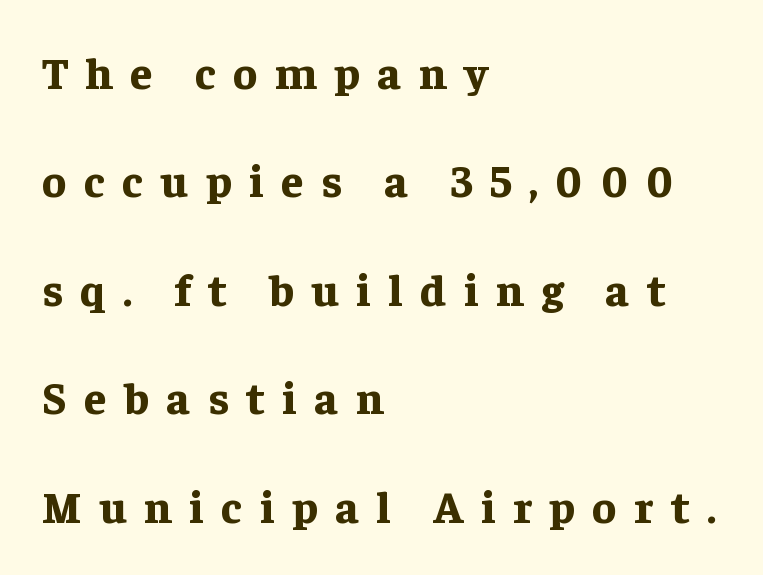
Q: Is the text bold? A: Yes.
Q: Is the text italic (slanted)? A: No, it is upright.
Q: Is the typeface a serif or a sans-serif typeface? A: Serif.
Q: Is the text underlined? A: No.
Q: How is the paragraph aligned? A: Left-aligned.
Q: Is the spacing between letters normal or unusually wide? A: Unusually wide.
Q: Is the spacing between lines tight, normal or loose? A: Loose.
Q: Width (condensed, normal, or wide)? A: Normal.
Q: Stroke contrast? A: Low.
Q: x-height? A: Medium.
Q: Monospaced? A: No.
